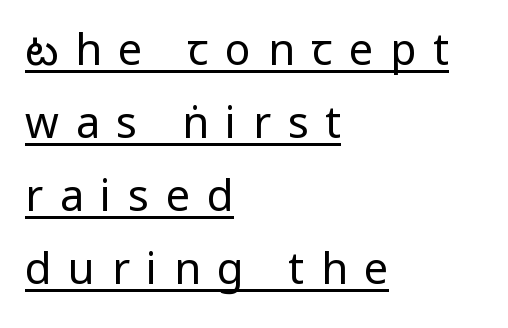
The image shows 43 px regular-weight, condensed sans-serif type, upright; set left-aligned, normal line spacing (1.7x), unusually wide letter spacing (+0.39 em), underlined; low stroke contrast.
